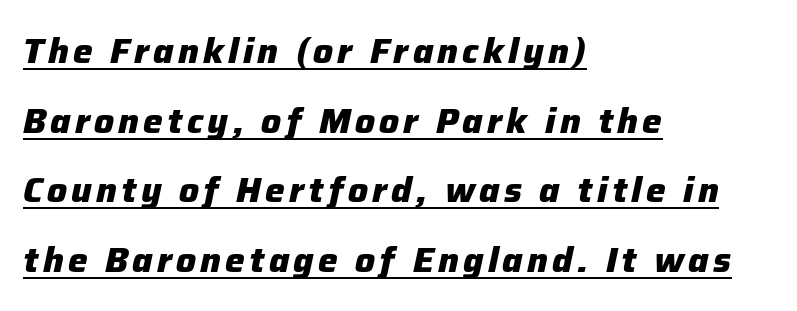
{"italic": "yes", "lean": "right", "slant_degrees": 12, "bold": "yes", "weight": "heavy", "width": "normal", "stroke_contrast": "low", "x_height": "medium", "monospaced": "no", "underline": "yes", "align": "left", "line_spacing": "loose", "line_spacing_ratio": 1.99, "glyph_px": 35}
